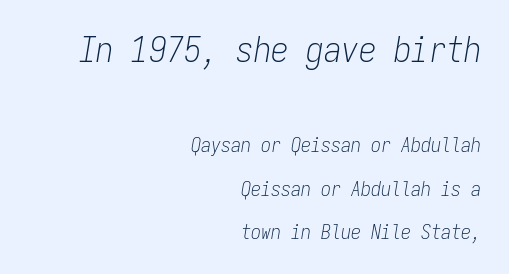
Interline gaps are noticeably wide in this sample. The face used here is monospaced, like something from a code editor. Right-aligned paragraph, ragged on the left. Nobody touched the tracking dial on this one.
